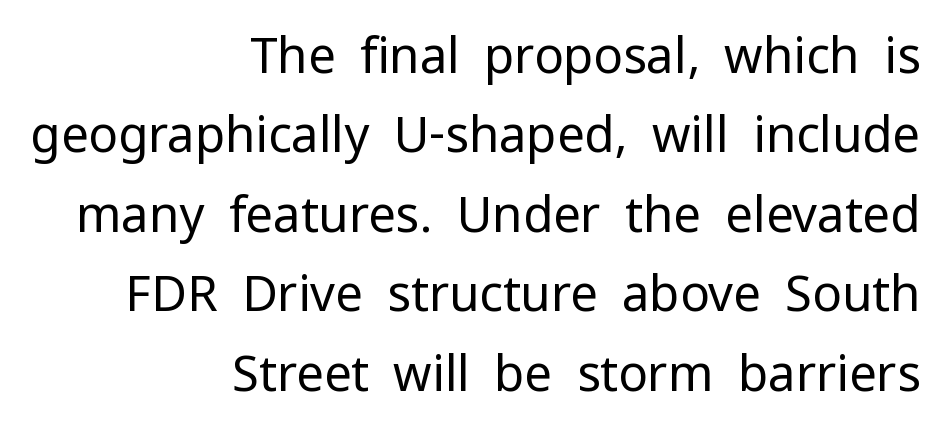
{"serif": "no", "italic": "no", "bold": "no", "weight": "regular", "width": "normal", "stroke_contrast": "low", "x_height": "medium", "monospaced": "no", "underline": "no", "align": "right", "line_spacing": "normal", "line_spacing_ratio": 1.62, "letter_spacing": "normal", "letter_spacing_em": 0.0, "glyph_px": 49}
